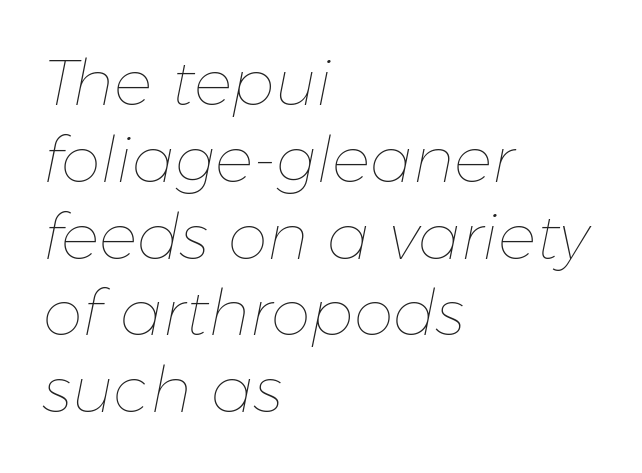
Q: Is the text bold? A: No.
Q: Is the text italic (slanted)? A: Yes, it leans right by about 11 degrees.
Q: Is the text underlined? A: No.
Q: How is the paragraph aligned? A: Left-aligned.
Q: Is the spacing between letters normal or unusually wide? A: Normal.
Q: Width (condensed, normal, or wide)? A: Normal.
Q: Stroke contrast? A: Low.
Q: x-height? A: Medium.
Q: Monospaced? A: No.
